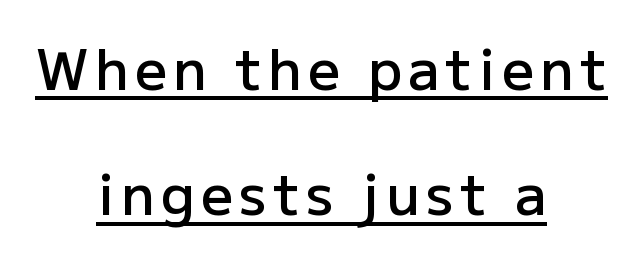
The image shows 56 px semibold sans-serif type, upright; set centered, loose line spacing (2.24x), underlined; low stroke contrast and a medium x-height.
